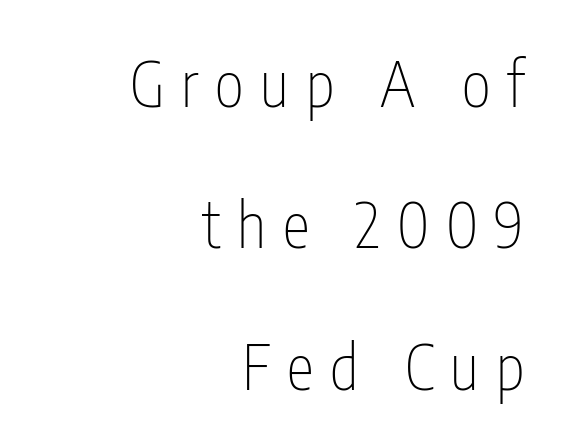
The image shows 62 px thin, condensed sans-serif type, upright; set right-aligned, loose line spacing (2.28x), unusually wide letter spacing (+0.27 em), not underlined; low stroke contrast and a medium x-height.
